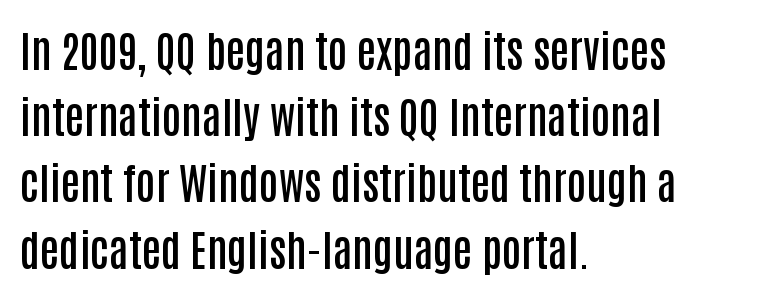
{"serif": "no", "italic": "no", "bold": "semi", "weight": "semibold", "width": "condensed", "stroke_contrast": "low", "x_height": "large", "monospaced": "no", "underline": "no", "align": "left", "line_spacing": "normal", "line_spacing_ratio": 1.54, "letter_spacing": "normal", "letter_spacing_em": 0.0, "glyph_px": 43}
